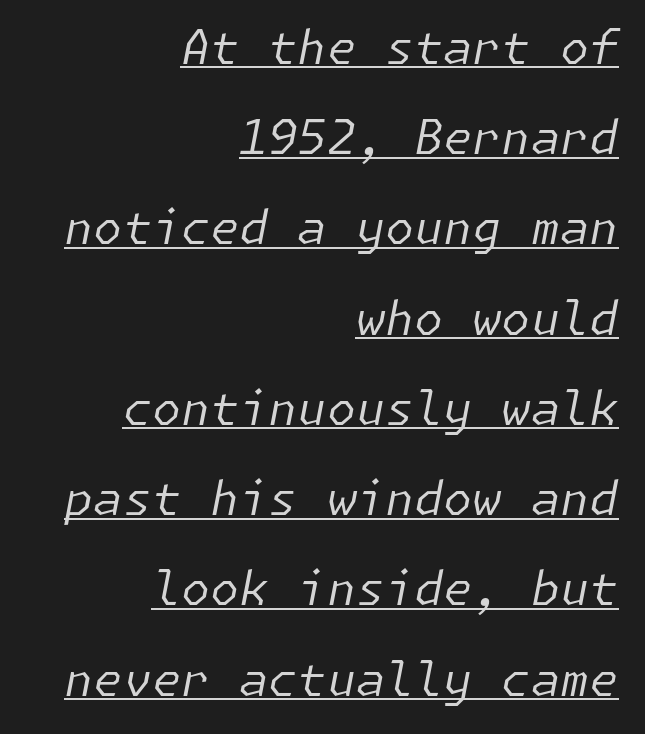
The image shows 47 px regular-weight type, italic (leaning right); set right-aligned, loose line spacing (1.92x), normal letter spacing, underlined; low stroke contrast and a medium x-height.
